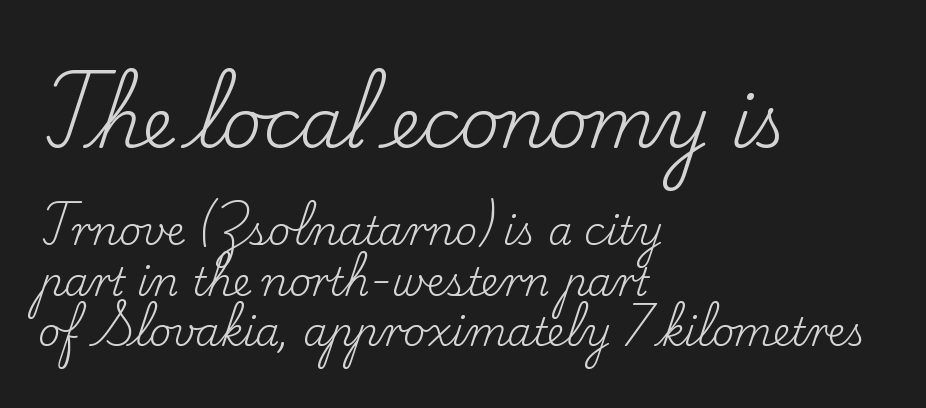
Q: Is the text bold? A: No.
Q: Is the text italic (slanted)? A: Yes.
Q: Is the typeface a serif or a sans-serif typeface? A: Serif.
Q: Is the text underlined? A: No.
Q: How is the paragraph aligned? A: Left-aligned.
Q: Is the spacing between letters normal or unusually wide? A: Normal.
Q: Is the spacing between lines tight, normal or loose? A: Normal.
Q: Which block of text is set in a larger size, the first (top) or the second (bottom)? A: The first (top) one.
Q: Width (condensed, normal, or wide)? A: Normal.
Q: Stroke contrast? A: Low.
Q: x-height? A: Small.
Q: Monospaced? A: No.
